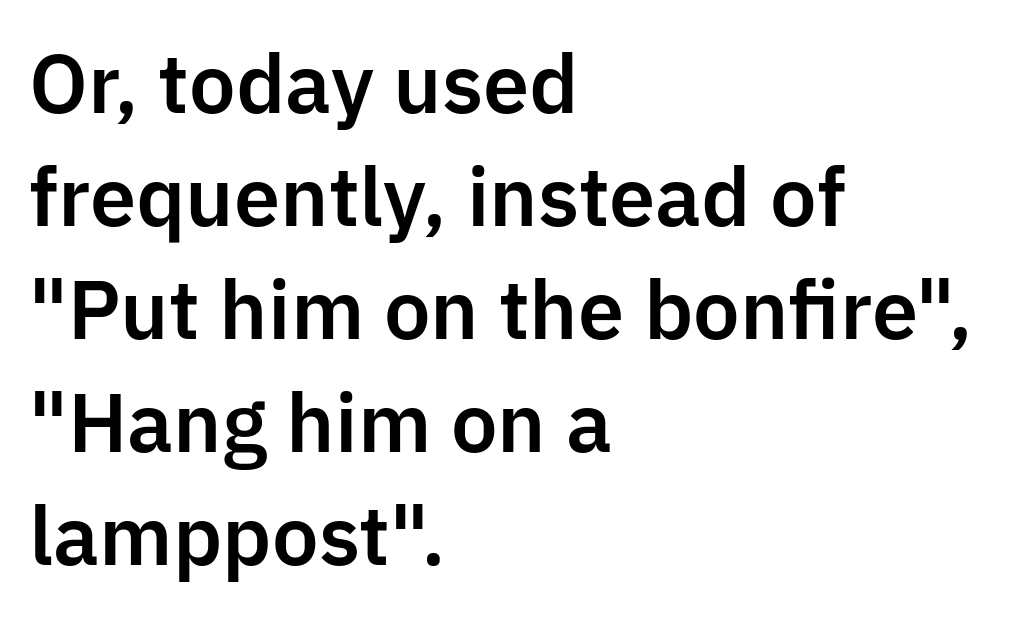
Each letter keeps its own natural width here, so spacing adapts to shape. This rendering leaves character spacing at its baseline value. The setting favours the left margin, as ordinary paragraphs usually do. These lines were composed using upright roman letters. Vertically, the passage feels balanced, rows spaced as you'd expect.
